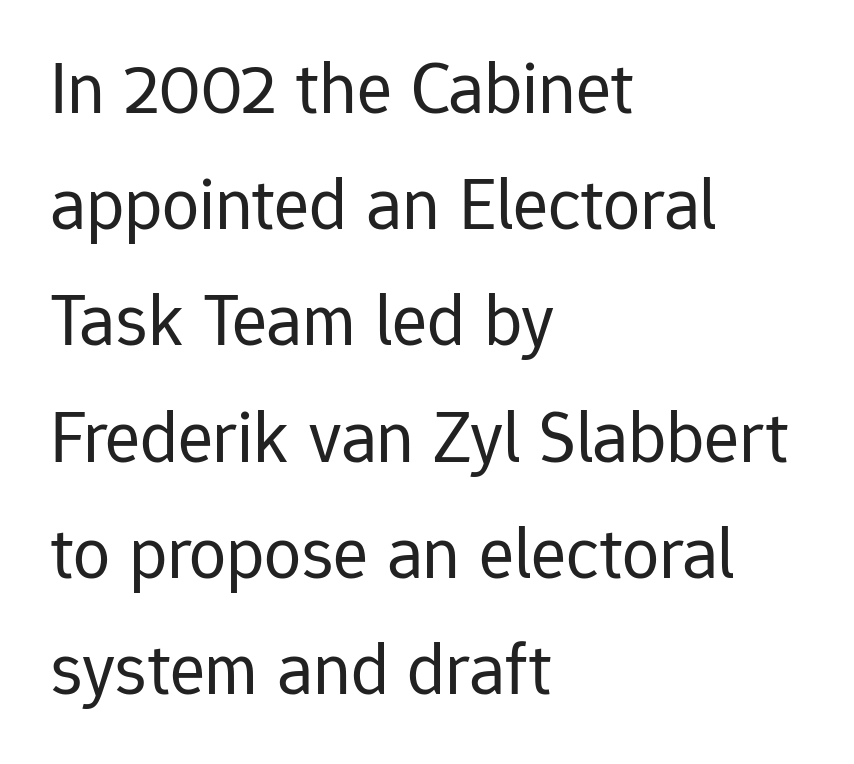
{"serif": "no", "italic": "no", "bold": "no", "weight": "regular", "width": "normal", "stroke_contrast": "low", "x_height": "medium", "monospaced": "no", "underline": "no", "align": "left", "line_spacing": "normal", "line_spacing_ratio": 1.57, "letter_spacing": "normal", "letter_spacing_em": 0.0, "glyph_px": 74}
